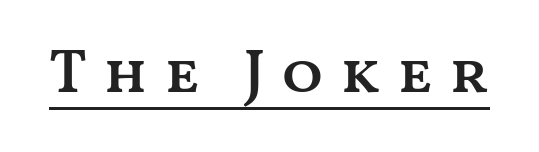
Q: Is the text bold? A: Semi-bold.
Q: Is the text italic (slanted)? A: No, it is upright.
Q: Is the text underlined? A: Yes.
Q: Is the spacing between letters normal or unusually wide? A: Unusually wide.
Q: Width (condensed, normal, or wide)? A: Wide.
Q: Stroke contrast? A: Medium.
Q: x-height? A: Medium.
Q: Monospaced? A: No.
